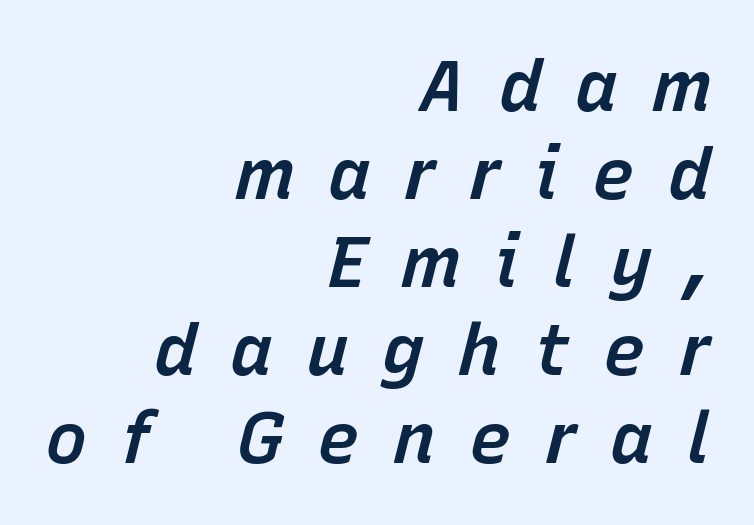
{"italic": "yes", "lean": "right", "slant_degrees": 15, "bold": "semi", "weight": "semibold", "width": "normal", "stroke_contrast": "low", "x_height": "medium", "monospaced": "no", "underline": "no", "align": "right", "line_spacing_ratio": 1.24, "letter_spacing": "wide", "letter_spacing_em": 0.47, "glyph_px": 71}
